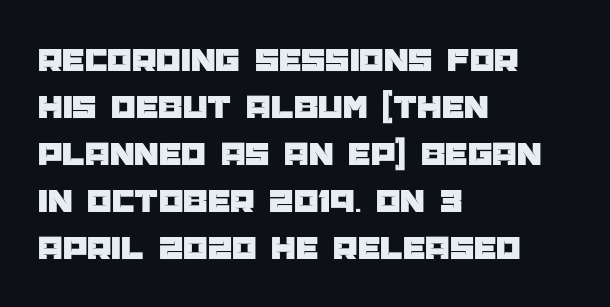
{"serif": "no", "italic": "no", "width": "normal", "stroke_contrast": "low", "x_height": "large", "monospaced": "no", "underline": "no", "align": "left", "line_spacing": "normal", "line_spacing_ratio": 1.34, "letter_spacing": "normal", "letter_spacing_em": 0.0, "glyph_px": 35}
